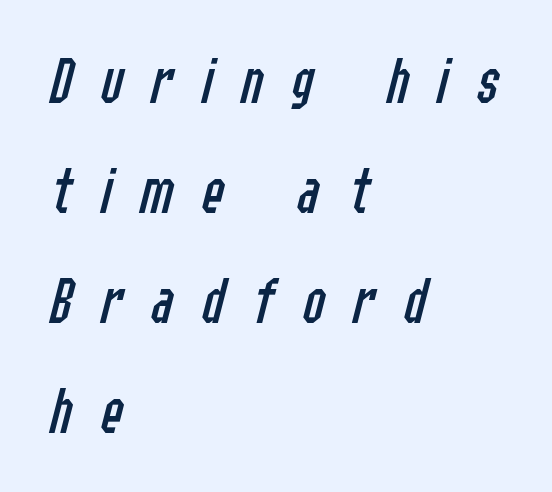
{"italic": "yes", "lean": "right", "slant_degrees": 14, "bold": "no", "weight": "regular", "width": "condensed", "stroke_contrast": "low", "x_height": "medium", "monospaced": "no", "underline": "no", "align": "left", "line_spacing": "normal", "line_spacing_ratio": 1.62, "letter_spacing": "wide", "letter_spacing_em": 0.41, "glyph_px": 68}
